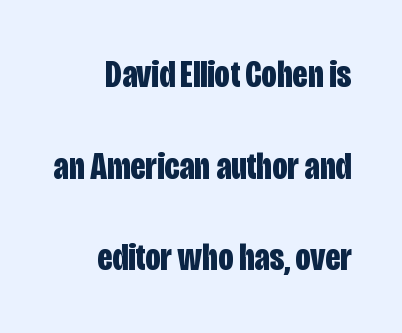
No extra tracking has been applied to these lines. One glance says open: line gaps are wider than usual. A typesetter would mark this as roman, not italic. Descenders hang freely into open space. Font category for this specimen: sans-serif. The rendering uses natural spacing where letterforms have individual widths.
